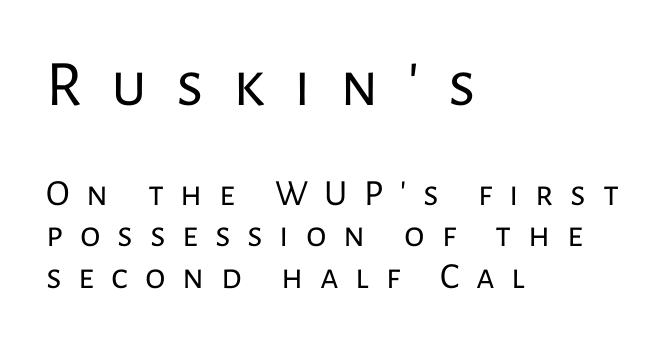
{"serif": "no", "italic": "no", "bold": "no", "weight": "regular", "width": "normal", "stroke_contrast": "low", "x_height": "medium", "monospaced": "no", "underline": "no", "align": "left", "line_spacing": "tight", "line_spacing_ratio": 1.12, "letter_spacing": "wide", "letter_spacing_em": 0.45, "larger_block": "first", "size_ratio": 1.76, "glyph_px": 65}
